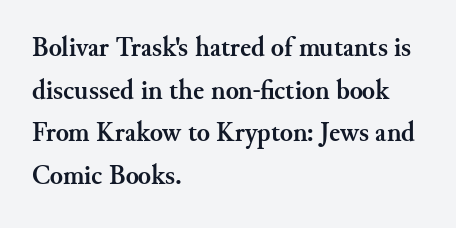
Typesetter's note: full bold, strokes at maximum text heaviness. Compared with typical paragraphs, the rows here are spaced about the same. Layout note: lines flush left. The passage shown is not underscored anywhere.
